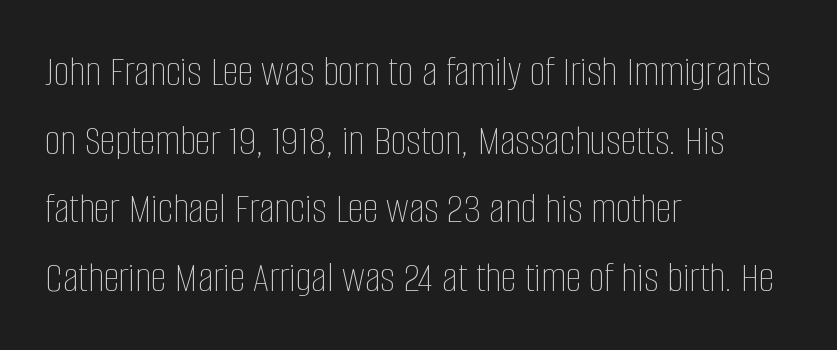
{"italic": "no", "bold": "no", "weight": "thin", "width": "condensed", "stroke_contrast": "low", "x_height": "large", "monospaced": "no", "underline": "no", "align": "left", "line_spacing": "normal", "line_spacing_ratio": 1.56, "letter_spacing": "normal", "letter_spacing_em": 0.0, "glyph_px": 44}
